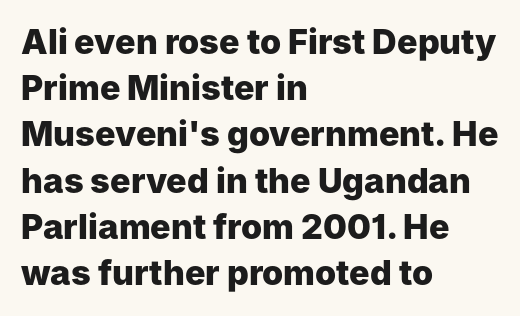
Each letter keeps its own natural width here, so spacing adapts to shape. Students, this is bold: see how much ink each stroke carries. The passage shown is typeset with a sans-serif family. The setting favours the left margin, as ordinary paragraphs usually do. Nope, not italic — everything's standing straight. The specimen omits any rule beneath the text block's lines.
